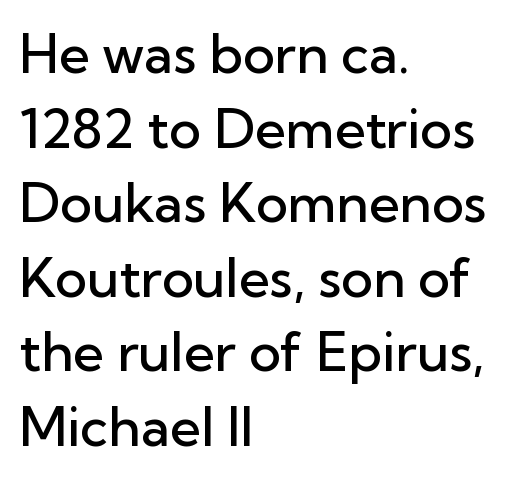
Q: Is the text bold? A: Semi-bold.
Q: Is the text italic (slanted)? A: No, it is upright.
Q: Is the typeface a serif or a sans-serif typeface? A: Sans-serif.
Q: Is the text underlined? A: No.
Q: How is the paragraph aligned? A: Left-aligned.
Q: Is the spacing between letters normal or unusually wide? A: Normal.
Q: Is the spacing between lines tight, normal or loose? A: Normal.
Q: Width (condensed, normal, or wide)? A: Normal.
Q: Stroke contrast? A: Low.
Q: x-height? A: Medium.
Q: Monospaced? A: No.
